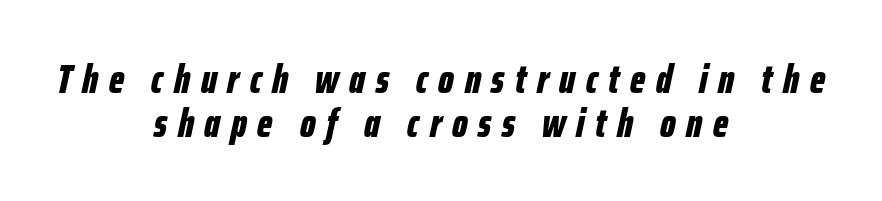
If you folded the block vertically in half, each line would mirror itself in length. Honestly, the letter spacing is so wide it's the main thing you notice. Compared with typical paragraphs, the rows here are closer together. Descender tails drop into unmarked territory. The face used here has the dense, thick strokes of a bold. Emphasis-style slanted type is in use.
